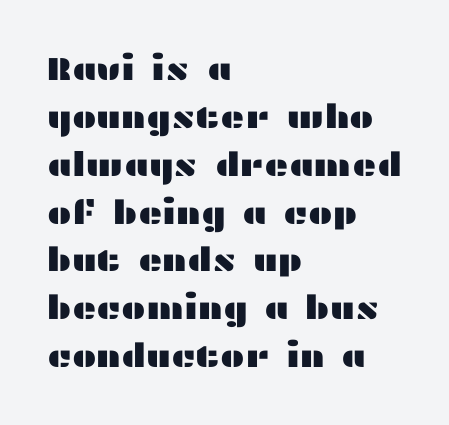
{"serif": "no", "italic": "no", "width": "wide", "stroke_contrast": "medium", "x_height": "medium", "monospaced": "no", "underline": "no", "align": "left", "line_spacing": "normal", "line_spacing_ratio": 1.45, "letter_spacing": "normal", "letter_spacing_em": 0.0, "glyph_px": 33}
